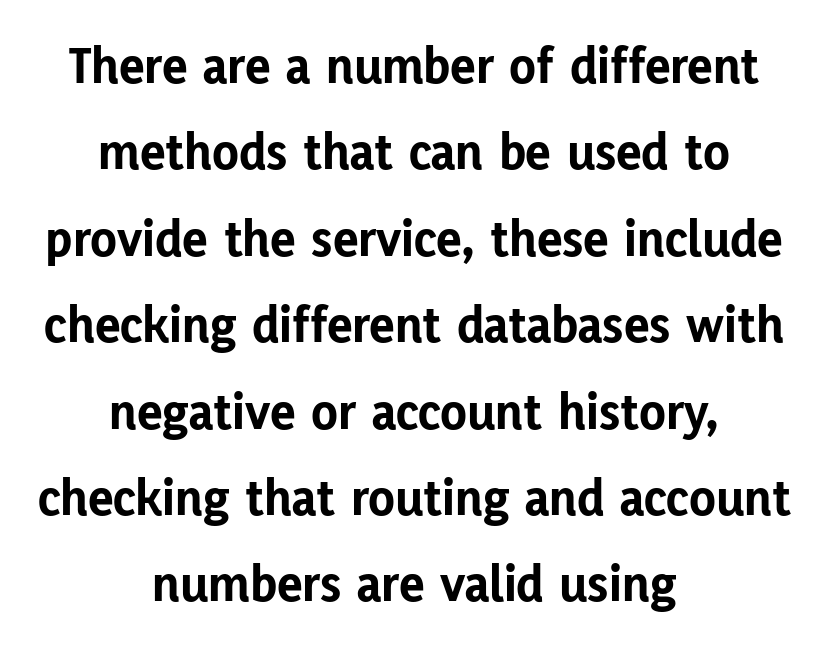
{"serif": "no", "italic": "no", "bold": "yes", "weight": "bold", "width": "normal", "stroke_contrast": "low", "x_height": "medium", "monospaced": "no", "underline": "no", "align": "center", "line_spacing": "normal", "line_spacing_ratio": 1.6, "letter_spacing": "normal", "letter_spacing_em": 0.0, "glyph_px": 54}
